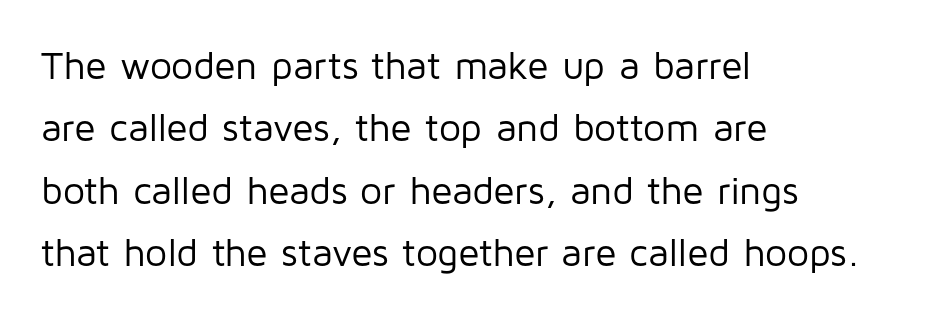
The passage shown is typeset with a sans-serif family. A light-to-regular cut is what we see here. Spacing between characters is what you'd get straight out of the box. Do the characters align in a grid? No, the font is proportional. Descenders hang freely into open space. Line beginnings align vertically; line endings do not.
